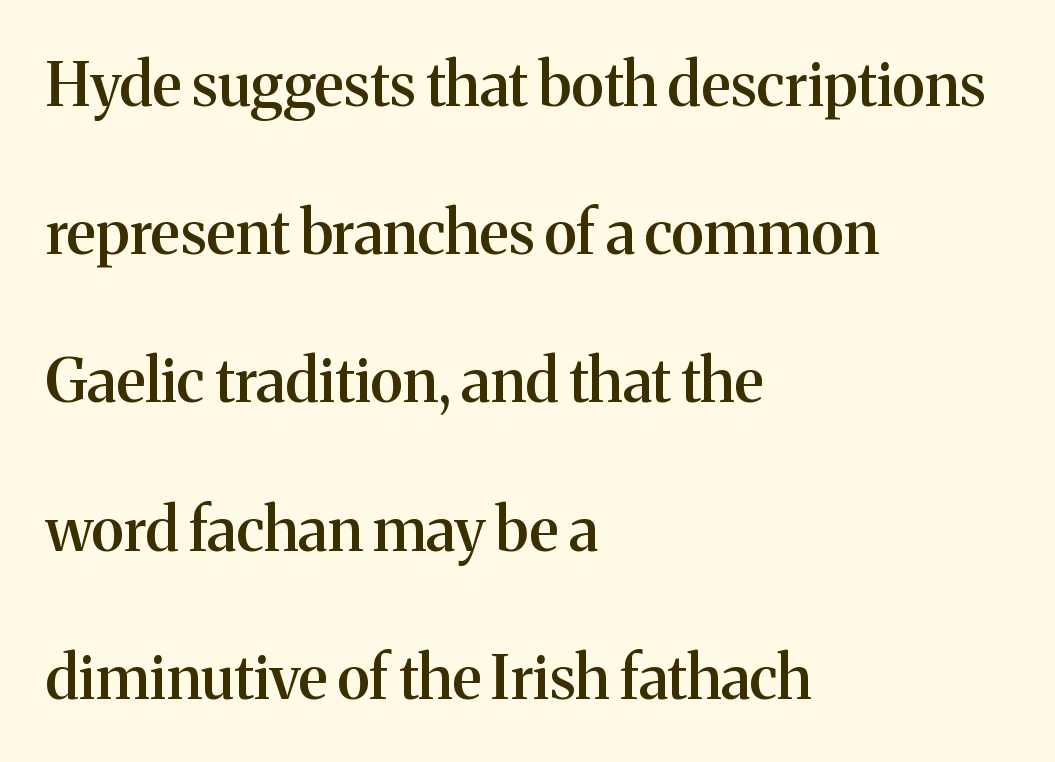
{"serif": "yes", "italic": "no", "bold": "semi", "weight": "semibold", "width": "normal", "stroke_contrast": "medium", "x_height": "medium", "monospaced": "no", "underline": "no", "align": "left", "line_spacing": "loose", "line_spacing_ratio": 2.47, "letter_spacing": "normal", "letter_spacing_em": 0.0, "glyph_px": 60}
